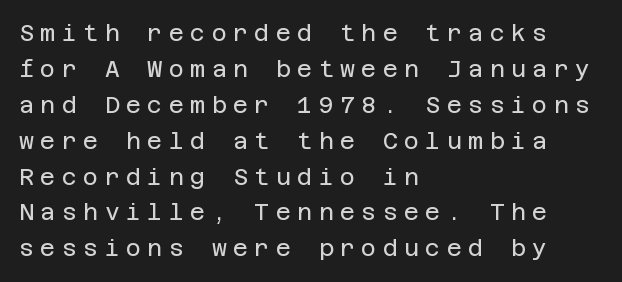
Q: Is the text bold? A: No.
Q: Is the text italic (slanted)? A: No, it is upright.
Q: Is the text underlined? A: No.
Q: How is the paragraph aligned? A: Left-aligned.
Q: Is the spacing between letters normal or unusually wide? A: Unusually wide.
Q: Is the spacing between lines tight, normal or loose? A: Normal.
